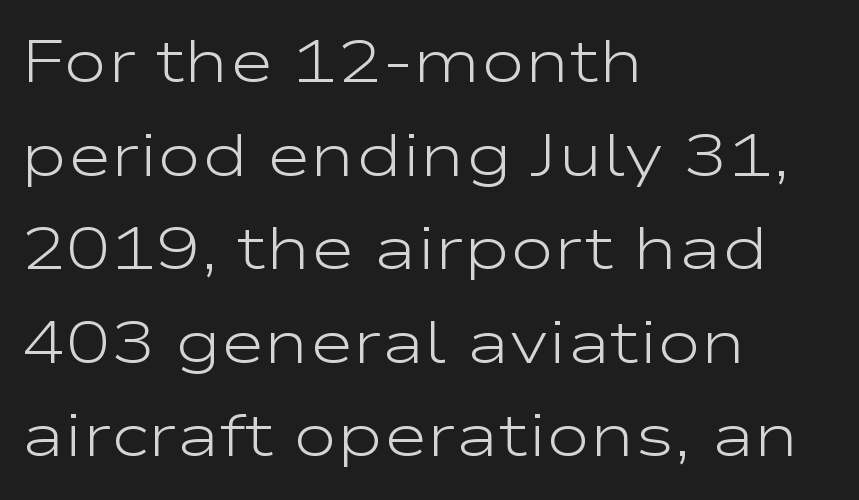
Q: Is the text bold? A: No.
Q: Is the text italic (slanted)? A: No, it is upright.
Q: Is the typeface a serif or a sans-serif typeface? A: Sans-serif.
Q: Is the text underlined? A: No.
Q: How is the paragraph aligned? A: Left-aligned.
Q: Is the spacing between letters normal or unusually wide? A: Normal.
Q: Is the spacing between lines tight, normal or loose? A: Normal.
Q: Width (condensed, normal, or wide)? A: Wide.
Q: Stroke contrast? A: Low.
Q: x-height? A: Medium.
Q: Monospaced? A: No.
